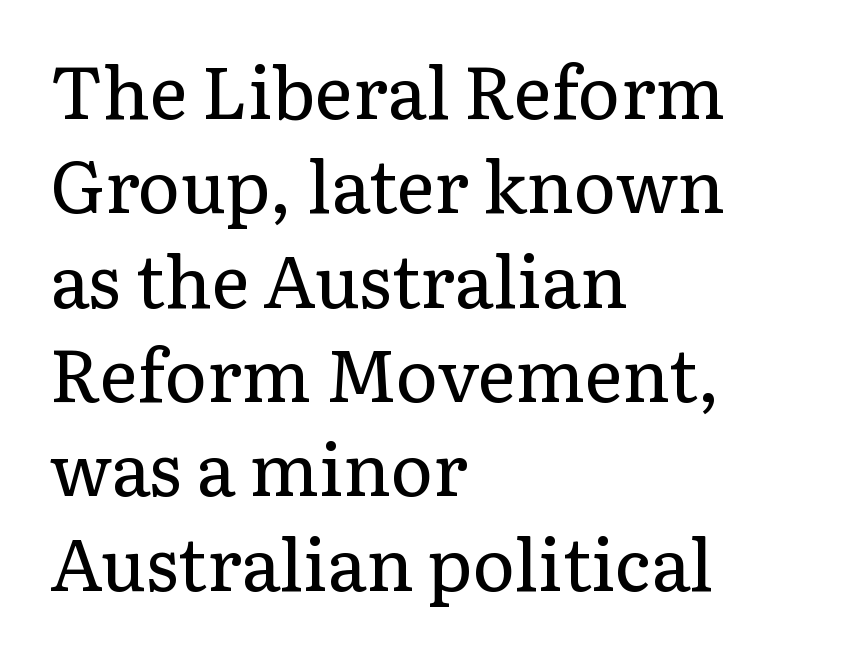
The image shows 72 px regular-weight serif type, upright; set left-aligned, normal line spacing (1.31x), normal letter spacing, not underlined; low stroke contrast and a medium x-height.
